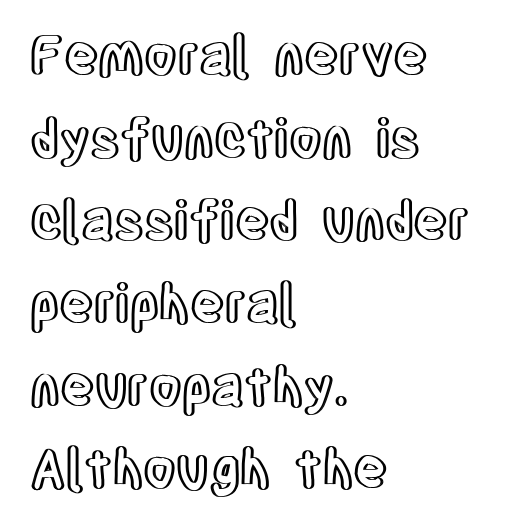
The image shows 53 px condensed type, upright; set left-aligned, normal line spacing (1.56x), normal letter spacing, not underlined; a large x-height.
